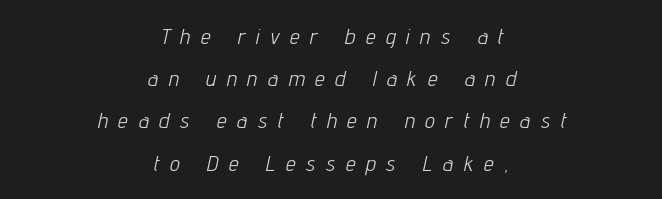
Q: Is the text bold? A: No.
Q: Is the text italic (slanted)? A: Yes, it leans right by about 12 degrees.
Q: Is the text underlined? A: No.
Q: How is the paragraph aligned? A: Centered.
Q: Is the spacing between letters normal or unusually wide? A: Unusually wide.
Q: Is the spacing between lines tight, normal or loose? A: Loose.
